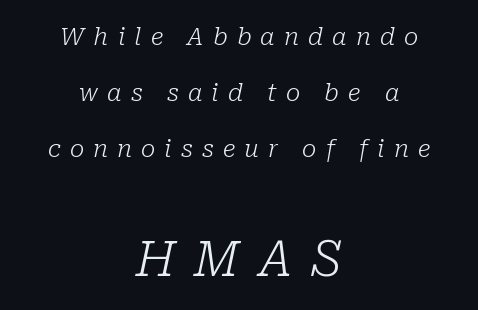
{"serif": "yes", "italic": "yes", "lean": "right", "slant_degrees": 10, "bold": "no", "weight": "light", "width": "normal", "stroke_contrast": "low", "x_height": "medium", "monospaced": "no", "underline": "no", "align": "center", "line_spacing": "loose", "line_spacing_ratio": 2.34, "letter_spacing": "wide", "letter_spacing_em": 0.38, "larger_block": "second", "size_ratio": 2.04, "glyph_px": 49}
